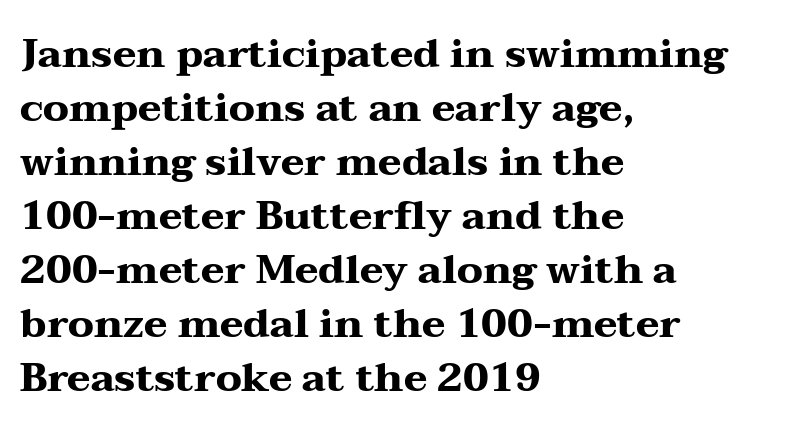
Q: Is the text bold? A: Yes.
Q: Is the text italic (slanted)? A: No, it is upright.
Q: Is the typeface a serif or a sans-serif typeface? A: Serif.
Q: Is the text underlined? A: No.
Q: How is the paragraph aligned? A: Left-aligned.
Q: Is the spacing between letters normal or unusually wide? A: Normal.
Q: Is the spacing between lines tight, normal or loose? A: Normal.
Q: Width (condensed, normal, or wide)? A: Wide.
Q: Stroke contrast? A: Medium.
Q: x-height? A: Medium.
Q: Monospaced? A: No.
